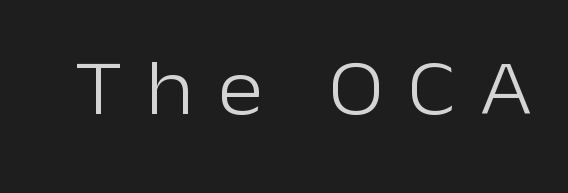
Q: Is the text bold? A: No.
Q: Is the text italic (slanted)? A: No, it is upright.
Q: Is the typeface a serif or a sans-serif typeface? A: Sans-serif.
Q: Is the text underlined? A: No.
Q: Is the spacing between letters normal or unusually wide? A: Unusually wide.
Q: Width (condensed, normal, or wide)? A: Normal.
Q: Stroke contrast? A: Low.
Q: x-height? A: Medium.
Q: Monospaced? A: No.
